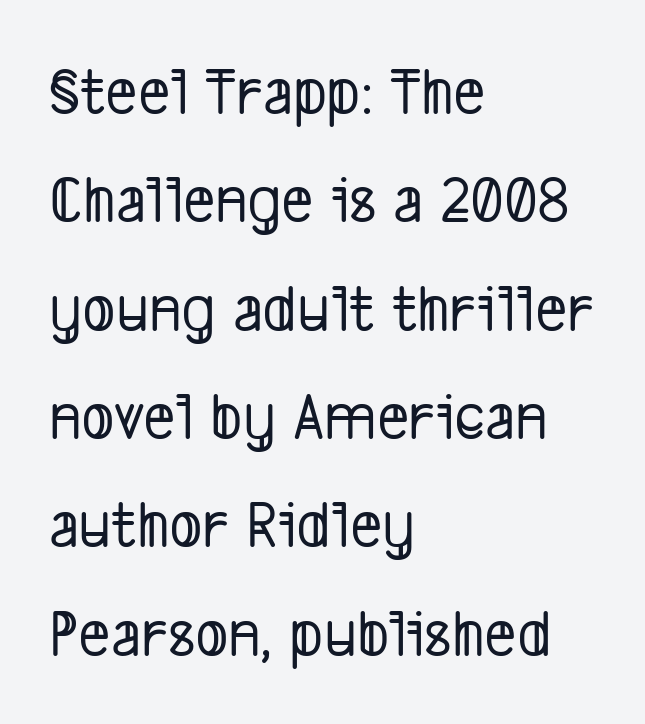
Q: Is the typeface a serif or a sans-serif typeface? A: Sans-serif.
Q: Is the text underlined? A: No.
Q: How is the paragraph aligned? A: Left-aligned.
Q: Is the spacing between letters normal or unusually wide? A: Normal.
Q: Is the spacing between lines tight, normal or loose? A: Normal.
Q: Width (condensed, normal, or wide)? A: Condensed.
Q: Stroke contrast? A: Low.
Q: x-height? A: Medium.
Q: Monospaced? A: No.
